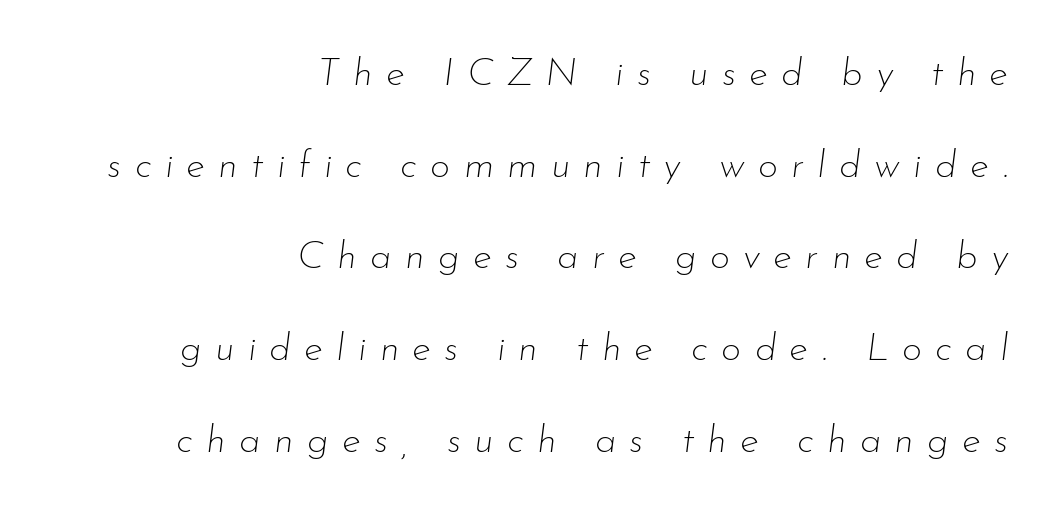
Decoration check: the copy has no underline. Typeset ragged left — the right edge is the straight one. You could fit nearly another row in the gap between these rows. Looks like regular typesetting: each glyph gets only the width it needs.
